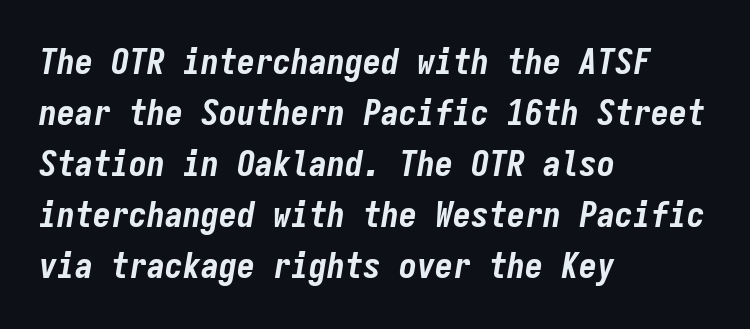
{"italic": "yes", "lean": "right", "slant_degrees": 9, "bold": "yes", "weight": "bold", "width": "condensed", "stroke_contrast": "low", "x_height": "medium", "monospaced": "yes", "underline": "no", "align": "left", "line_spacing": "normal", "line_spacing_ratio": 1.42, "letter_spacing": "normal", "letter_spacing_em": 0.0, "glyph_px": 36}
